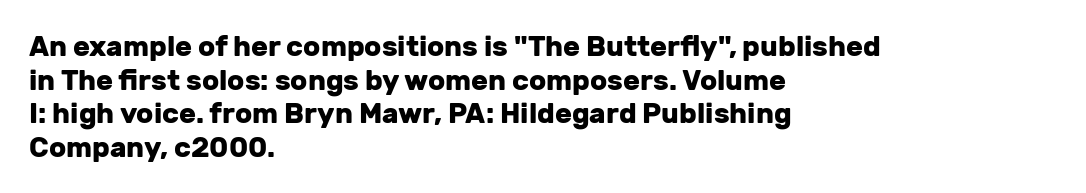
The image shows 28 px heavy sans-serif type, upright; set left-aligned, line spacing 1.2x, normal letter spacing, not underlined; low stroke contrast and a medium x-height.
